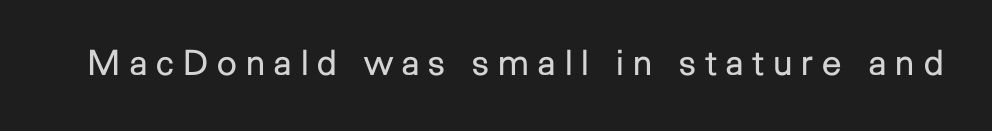
{"serif": "no", "italic": "no", "bold": "no", "weight": "regular", "width": "normal", "stroke_contrast": "low", "x_height": "medium", "monospaced": "no", "underline": "no", "letter_spacing": "wide", "letter_spacing_em": 0.26, "glyph_px": 35}
